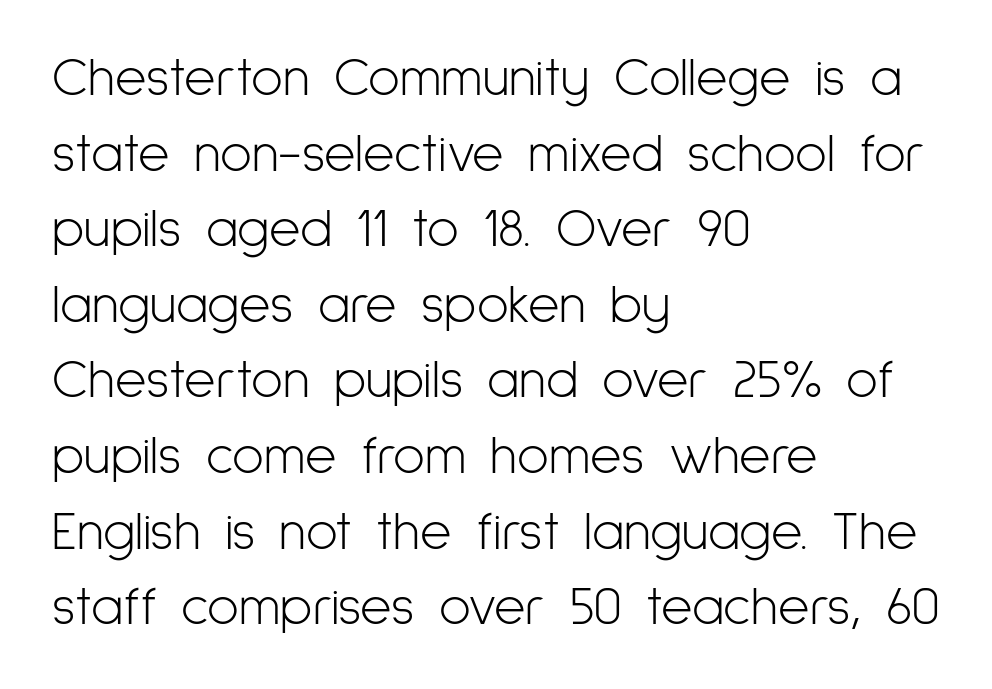
The image shows 54 px light, condensed sans-serif type, upright; set left-aligned, normal line spacing (1.4x), normal letter spacing, not underlined; low stroke contrast and a medium x-height.
